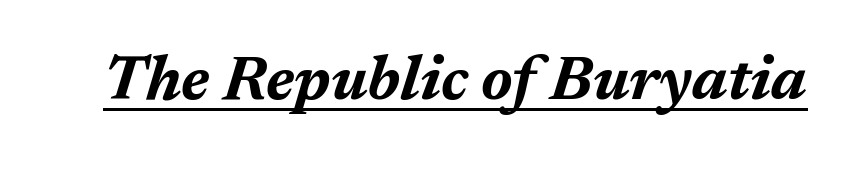
The image shows 62 px bold type, italic (leaning right); set normal letter spacing, underlined; medium stroke contrast and a medium x-height.
